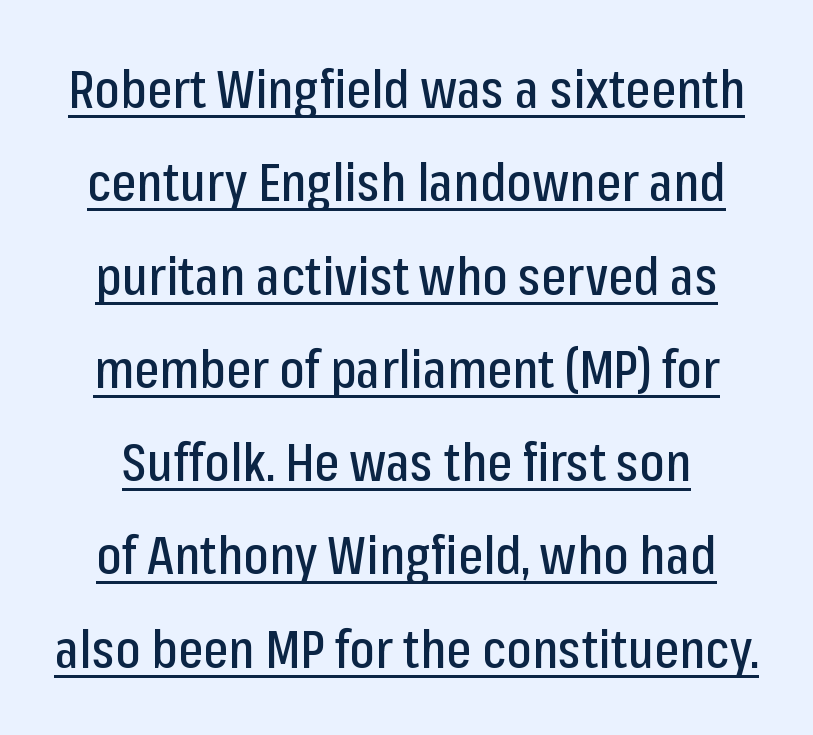
This is sans-serif lettering, the kind often seen on screens and signage. Does a line run under the words? Yes, clearly. The letters stand straight up with perfectly vertical stems. The letters advance in unequal steps, a hallmark of proportional type.
